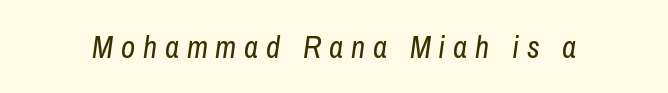
Compared with ordinary roman type, these characters are visibly tilted. A typesetter would call this proportional, since set widths differ per character. Anything drawn beneath the words? Only blank space. Stroke thickness stays within the range of a standard reading face or lighter. Students, note that the glyphs here are deliberately spaced far apart.
